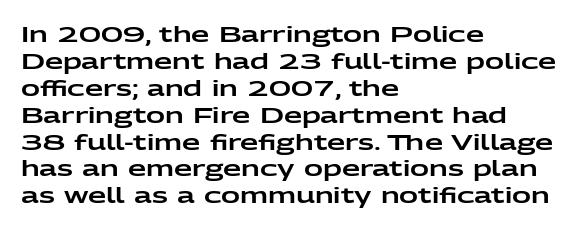
{"italic": "no", "underline": "no", "align": "left", "line_spacing": "normal", "line_spacing_ratio": 1.28, "letter_spacing": "normal", "letter_spacing_em": 0.0, "glyph_px": 21}
